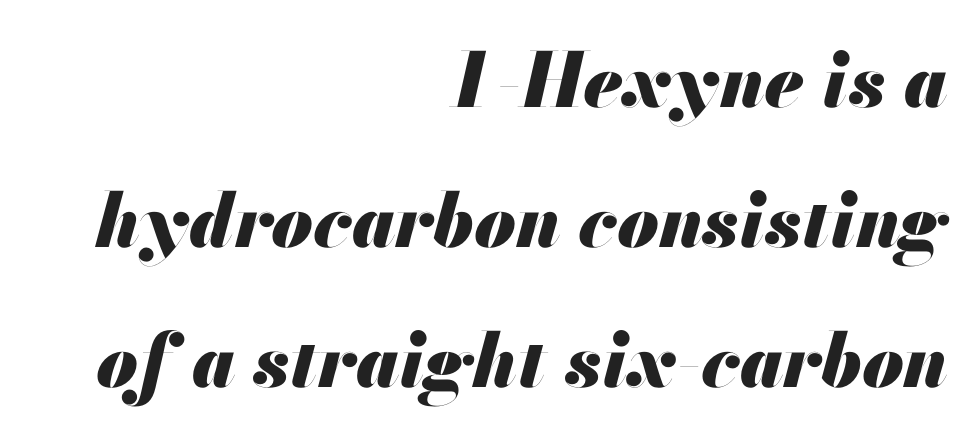
{"italic": "yes", "lean": "right", "slant_degrees": 13, "bold": "yes", "weight": "heavy", "width": "normal", "stroke_contrast": "medium", "x_height": "small", "monospaced": "no", "underline": "no", "align": "right", "line_spacing_ratio": 1.87, "letter_spacing": "normal", "letter_spacing_em": 0.0, "glyph_px": 75}
